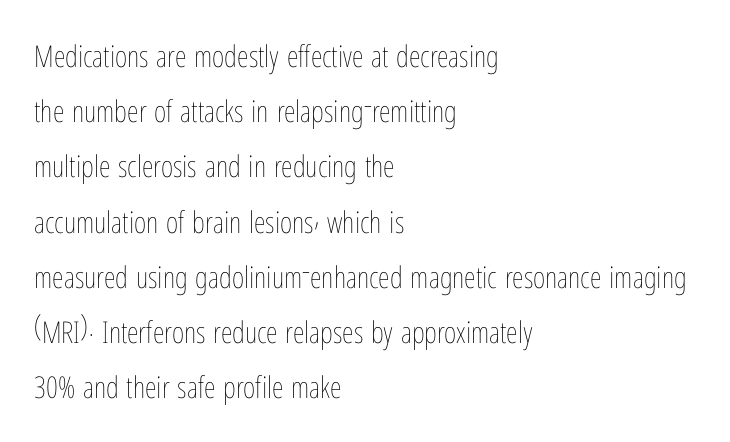
The image shows 30 px thin, condensed type, upright; set left-aligned, line spacing 1.84x, normal letter spacing, not underlined; low stroke contrast and a medium x-height.
